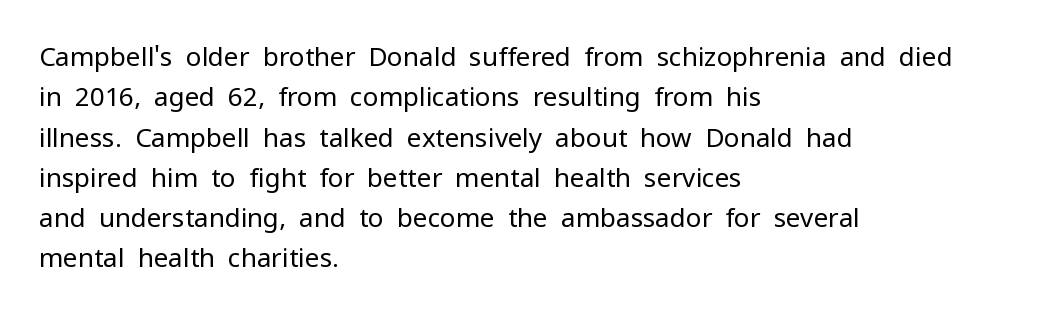
{"italic": "no", "bold": "no", "underline": "no", "align": "left", "line_spacing": "normal", "line_spacing_ratio": 1.55, "letter_spacing": "normal", "letter_spacing_em": 0.0, "glyph_px": 26}
